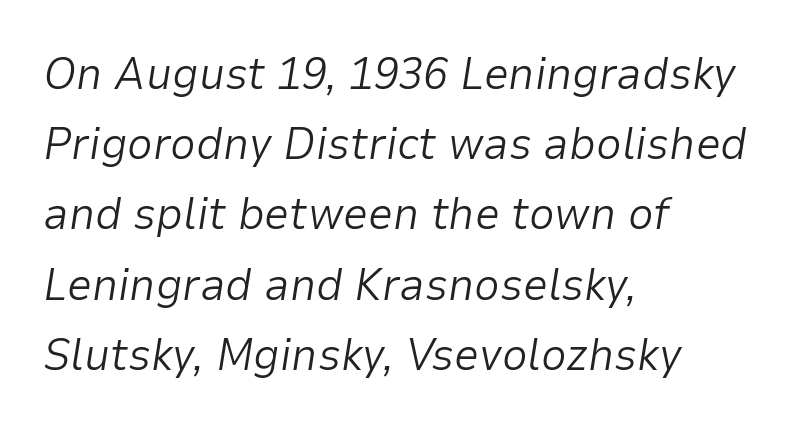
{"italic": "yes", "lean": "right", "slant_degrees": 9, "bold": "no", "weight": "light", "width": "normal", "stroke_contrast": "low", "x_height": "medium", "monospaced": "no", "underline": "no", "align": "left", "line_spacing": "normal", "line_spacing_ratio": 1.56, "letter_spacing": "normal", "letter_spacing_em": 0.0, "glyph_px": 45}
